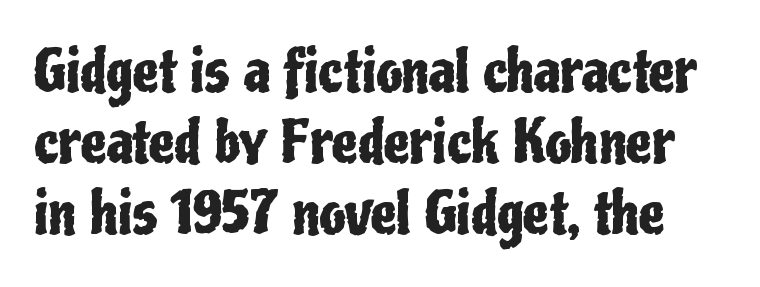
The image shows 58 px condensed sans-serif type, upright; set line spacing 1.22x, normal letter spacing, not underlined; low stroke contrast and a medium x-height.
